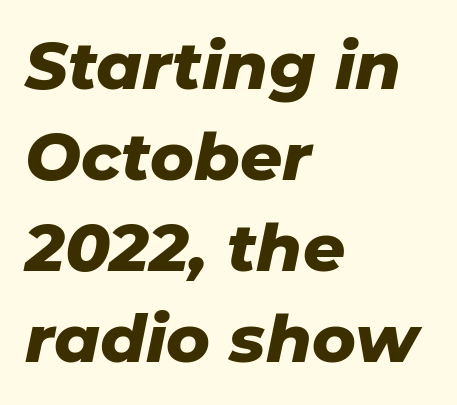
{"italic": "yes", "lean": "right", "slant_degrees": 11, "bold": "yes", "weight": "heavy", "width": "normal", "stroke_contrast": "low", "x_height": "medium", "monospaced": "no", "underline": "no", "align": "left", "line_spacing": "normal", "line_spacing_ratio": 1.38, "letter_spacing": "normal", "letter_spacing_em": 0.0, "glyph_px": 66}
